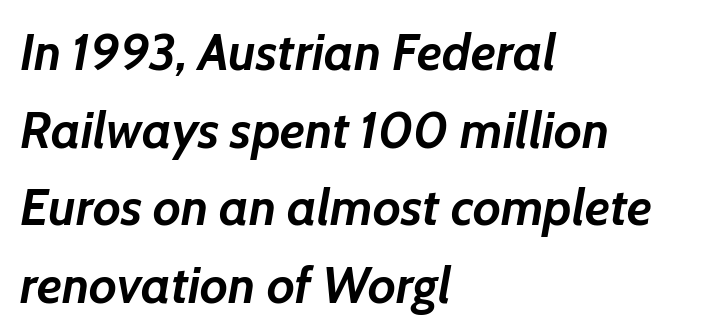
{"italic": "yes", "lean": "right", "slant_degrees": 7, "bold": "yes", "weight": "semibold", "width": "normal", "stroke_contrast": "low", "x_height": "medium", "monospaced": "no", "underline": "no", "align": "left", "line_spacing": "normal", "line_spacing_ratio": 1.52, "letter_spacing": "normal", "letter_spacing_em": 0.0, "glyph_px": 51}
